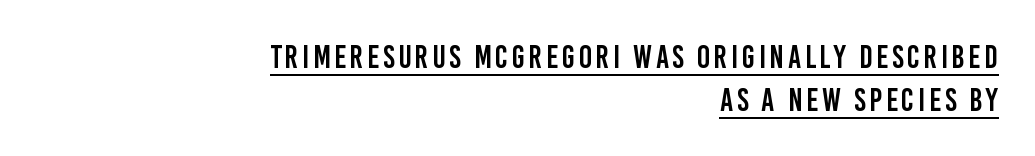
The lines are quadded right. The string is rendered with underlining switched on. Type style note: lacks serifs. Vertical strokes here are truly vertical.
